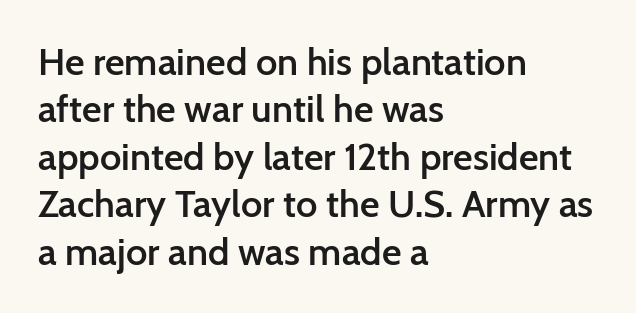
The gap between lines stays unmarked. Look at the stroke-to-counter ratio: somewhat heavy, a semibold. Italic? Not at all — the glyphs are vertical. You could not count columns in this text — the font is proportionally spaced. Compared with typical paragraphs, the rows here are spaced about the same.
